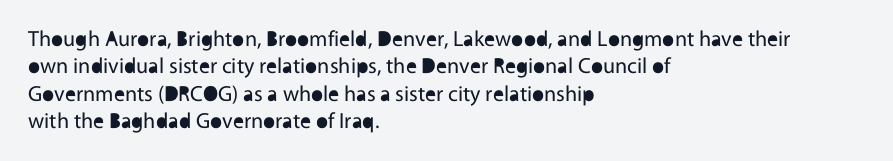
Q: Is the text bold? A: No.
Q: Is the text italic (slanted)? A: No, it is upright.
Q: Is the text underlined? A: No.
Q: How is the paragraph aligned? A: Left-aligned.
Q: Is the spacing between letters normal or unusually wide? A: Normal.
